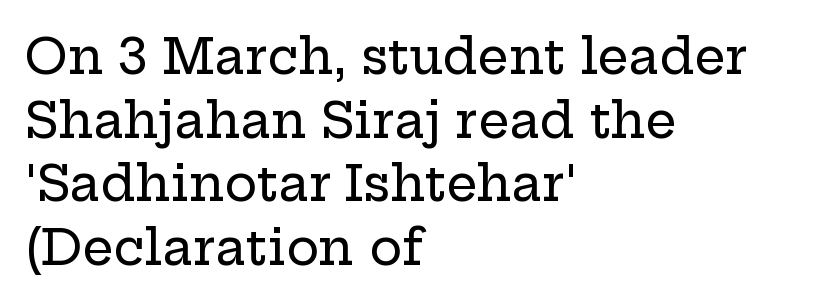
The image shows 49 px wide serif type, upright; set left-aligned, normal line spacing (1.3x), normal letter spacing, not underlined; low stroke contrast and a medium x-height.
